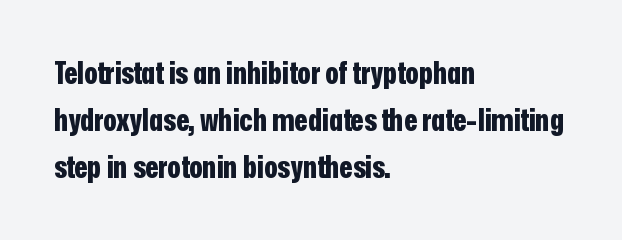
Q: Is the text bold? A: Yes.
Q: Is the text italic (slanted)? A: No, it is upright.
Q: Is the typeface a serif or a sans-serif typeface? A: Sans-serif.
Q: Is the text underlined? A: No.
Q: How is the paragraph aligned? A: Left-aligned.
Q: Is the spacing between letters normal or unusually wide? A: Normal.
Q: Is the spacing between lines tight, normal or loose? A: Normal.
Q: Width (condensed, normal, or wide)? A: Condensed.
Q: Stroke contrast? A: Low.
Q: x-height? A: Medium.
Q: Monospaced? A: No.
